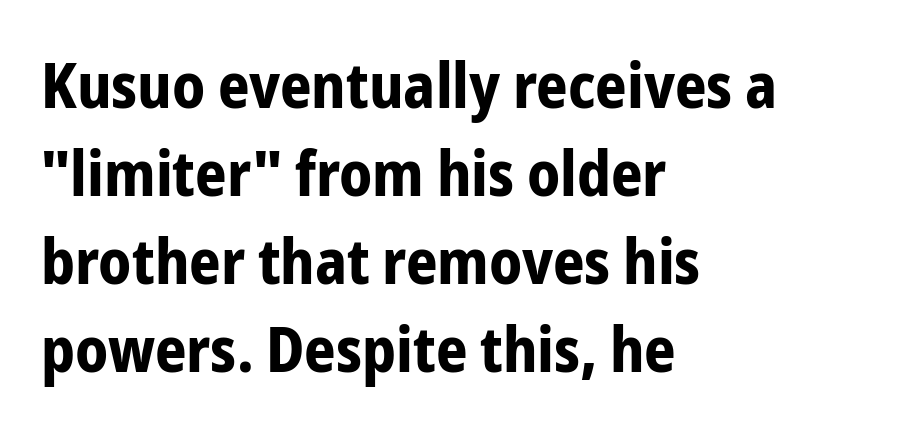
{"serif": "no", "italic": "no", "bold": "yes", "weight": "bold", "width": "condensed", "stroke_contrast": "low", "x_height": "medium", "monospaced": "no", "underline": "no", "align": "left", "line_spacing": "normal", "line_spacing_ratio": 1.42, "letter_spacing": "normal", "letter_spacing_em": 0.0, "glyph_px": 62}
